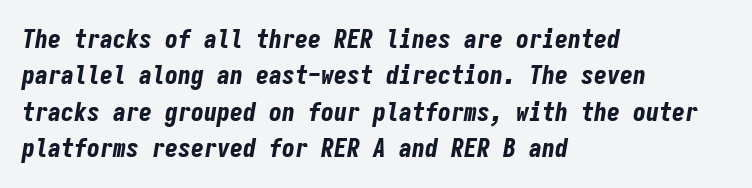
{"italic": "yes", "lean": "right", "slant_degrees": 9, "bold": "yes", "underline": "no", "align": "left", "line_spacing": "normal", "line_spacing_ratio": 1.4, "letter_spacing": "normal", "letter_spacing_em": 0.0, "glyph_px": 26}
